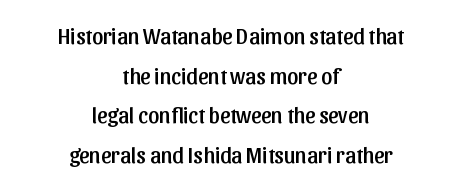
Ordinary non-slanted type is in use. Descenders are the only things crossing below the line. The lines are quadded center. Here the glyphs are tracked normally, forming tight word shapes.
